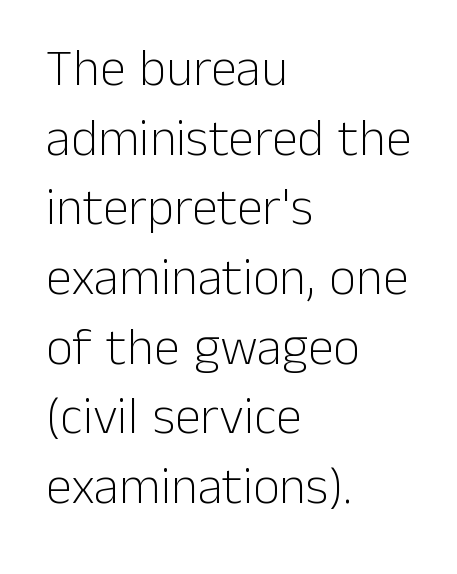
The image shows 52 px light sans-serif type, upright; set left-aligned, normal line spacing (1.34x), normal letter spacing, not underlined; low stroke contrast and a medium x-height.
